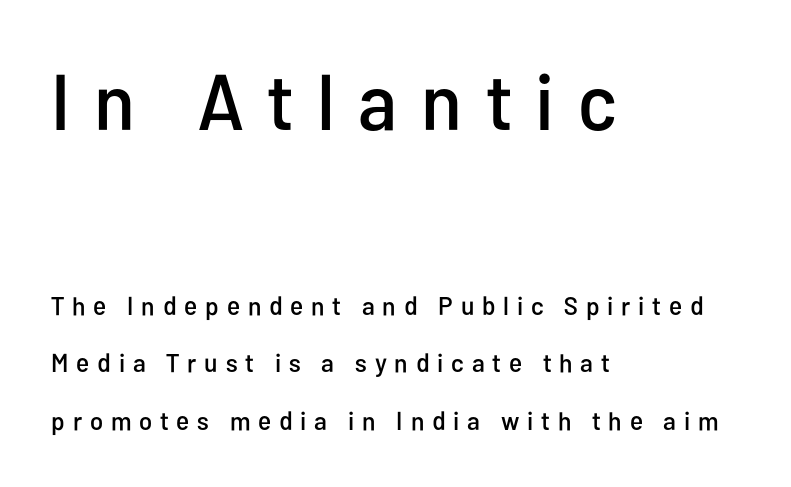
Q: Is the text italic (slanted)? A: No, it is upright.
Q: Is the typeface a serif or a sans-serif typeface? A: Sans-serif.
Q: Is the text underlined? A: No.
Q: How is the paragraph aligned? A: Left-aligned.
Q: Is the spacing between letters normal or unusually wide? A: Unusually wide.
Q: Is the spacing between lines tight, normal or loose? A: Loose.
Q: Which block of text is set in a larger size, the first (top) or the second (bottom)? A: The first (top) one.
Q: Width (condensed, normal, or wide)? A: Condensed.
Q: Stroke contrast? A: Low.
Q: x-height? A: Medium.
Q: Monospaced? A: No.
